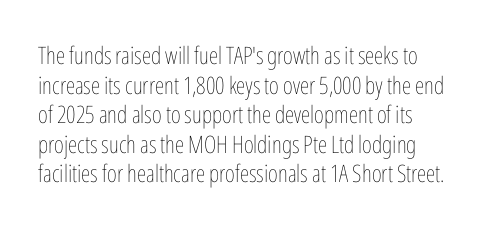
{"italic": "no", "bold": "no", "underline": "no", "line_spacing_ratio": 1.23, "letter_spacing": "normal", "letter_spacing_em": 0.0, "glyph_px": 24}
